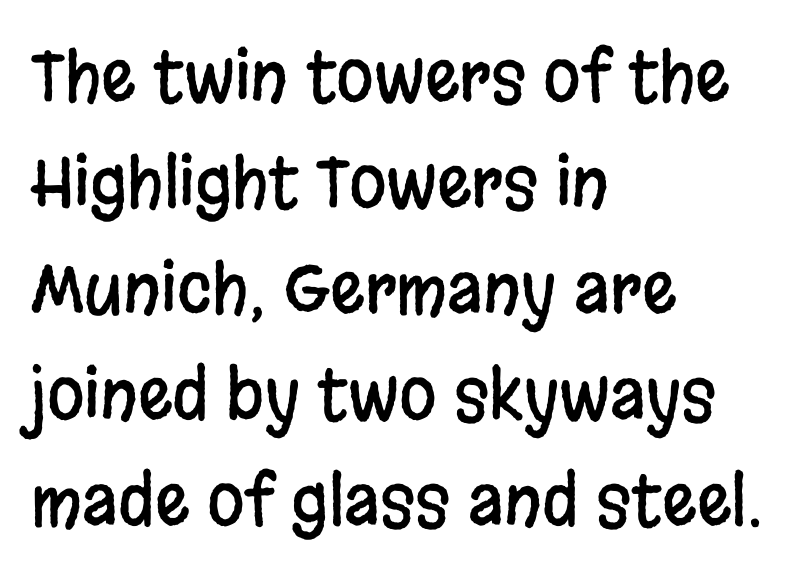
The image shows 68 px condensed sans-serif type, upright; set left-aligned, normal line spacing (1.56x), normal letter spacing, not underlined; low stroke contrast and a large x-height.
